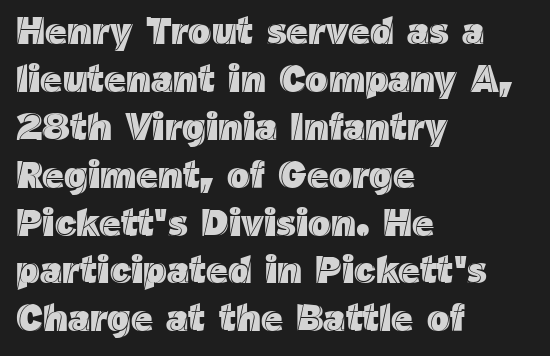
Q: Is the text italic (slanted)? A: No, it is upright.
Q: Is the text underlined? A: No.
Q: How is the paragraph aligned? A: Left-aligned.
Q: Is the spacing between letters normal or unusually wide? A: Normal.
Q: Is the spacing between lines tight, normal or loose? A: Normal.
Q: Width (condensed, normal, or wide)? A: Normal.
Q: x-height? A: Medium.
Q: Monospaced? A: No.
